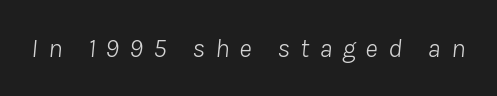
{"italic": "yes", "lean": "right", "slant_degrees": 8, "bold": "no", "underline": "no", "letter_spacing": "wide", "letter_spacing_em": 0.37, "glyph_px": 27}
